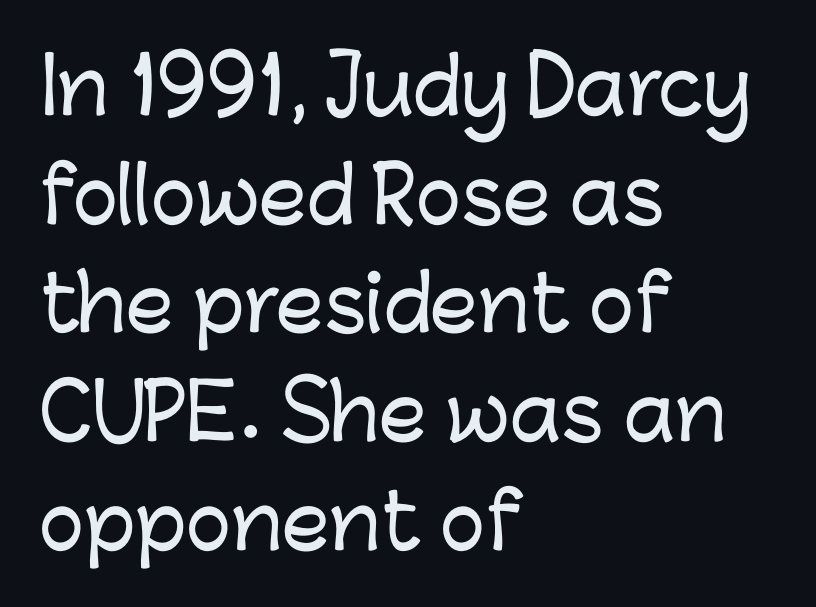
Type style note: lacks serifs. Do the characters align in a grid? No, the font is proportional. Where is the straight margin? On the left. No word sits above an underline. Compared with typical paragraphs, the rows here are spaced about the same.
